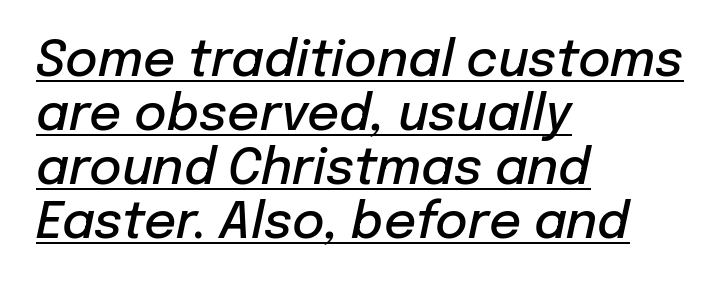
This is moderately heavy type, rendered in semibold. The rendering uses natural spacing where letterforms have individual widths. Layout note: lines flush left. Whoever set this chose condensed vertical rhythm over breathing room. Nobody touched the tracking dial on this one. The passage shown leans; its letterforms are oblique.
